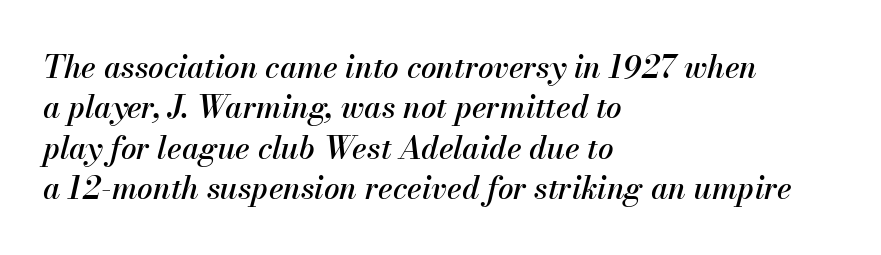
The image shows 31 px text type, italic (leaning right); set left-aligned, normal line spacing (1.3x), normal letter spacing, not underlined; medium stroke contrast and a small x-height.
